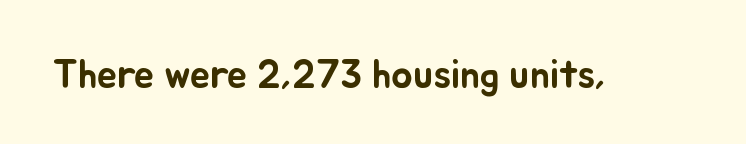
The image shows 40 px text type, upright; set normal letter spacing, not underlined; low stroke contrast and a small x-height.
